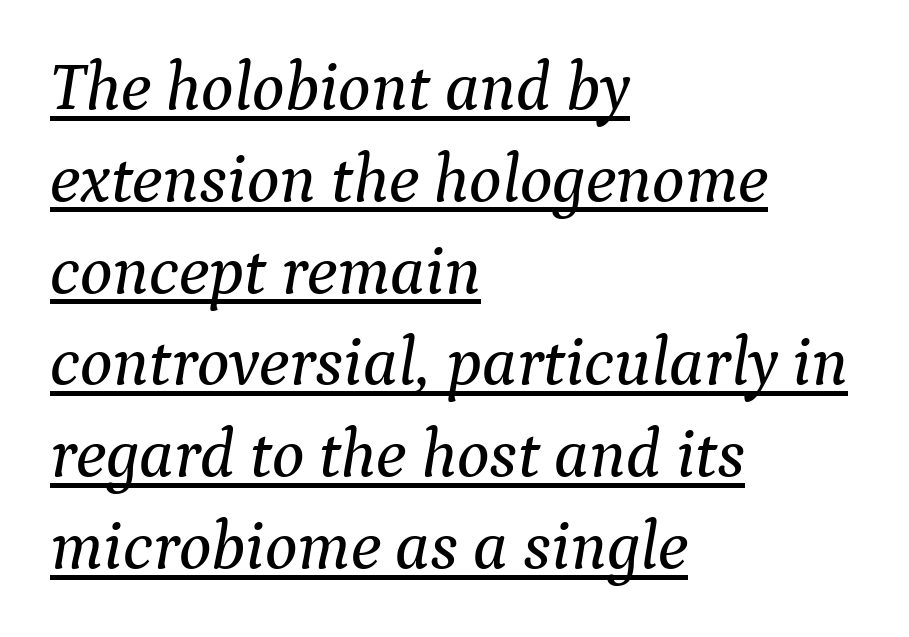
Are there feet on the stems? There are — it's a serif. One glance says typical: line gaps are just what's usual. Words appear dense and cohesive because spacing is normal. Is this a fixed-width face? No — the glyphs have proportional, varying widths.
